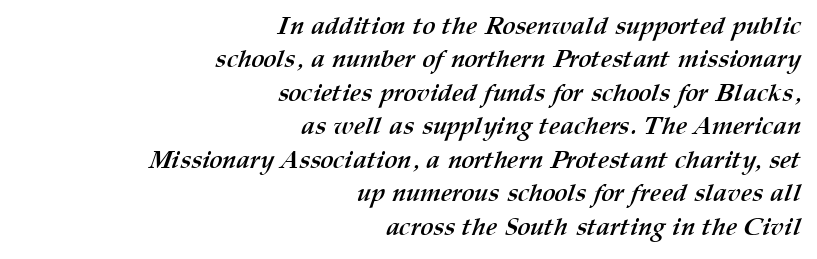
Successive baselines arrive at the customary interval. Typesetter's note: full bold, strokes at maximum text heaviness. The ragged edge is on the left, which tells us the setting is flush right. Has an underline been added? It has not. Honestly, the letter spacing is just normal — you wouldn't notice it.
